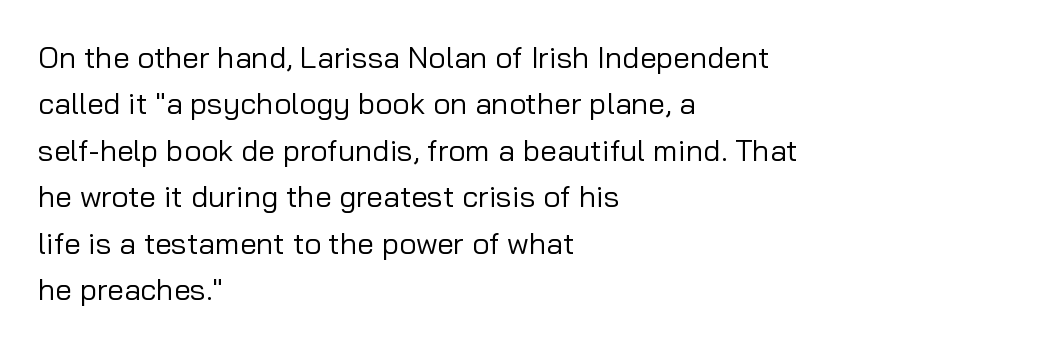
Nope, not italic — everything's standing straight. Alignment: flush left. The area under the type is left untouched. Students, observe: this is what conventionally led text looks like.
